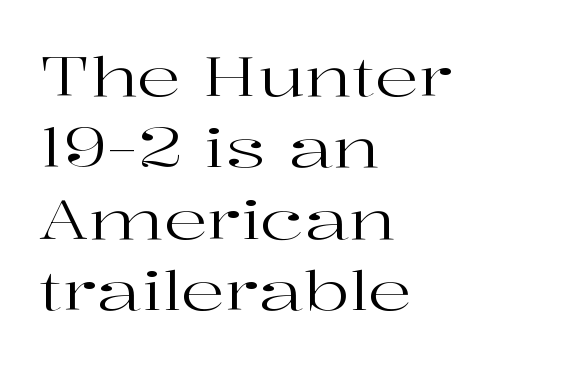
Q: Is the text bold? A: No.
Q: Is the text italic (slanted)? A: No, it is upright.
Q: Is the typeface a serif or a sans-serif typeface? A: Serif.
Q: Is the text underlined? A: No.
Q: How is the paragraph aligned? A: Left-aligned.
Q: Is the spacing between letters normal or unusually wide? A: Normal.
Q: Is the spacing between lines tight, normal or loose? A: Normal.
Q: Width (condensed, normal, or wide)? A: Wide.
Q: Stroke contrast? A: High.
Q: x-height? A: Medium.
Q: Monospaced? A: No.
